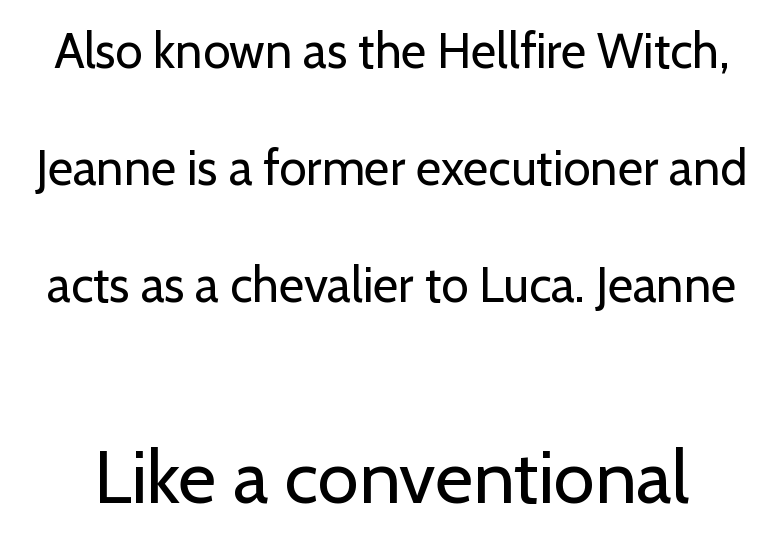
Characters remain perfectly vertical along every line. Characters follow at the spacing the type designer built in. The zone under the glyphs is completely vacant. These lines are rendered in a variable-pitch font.
